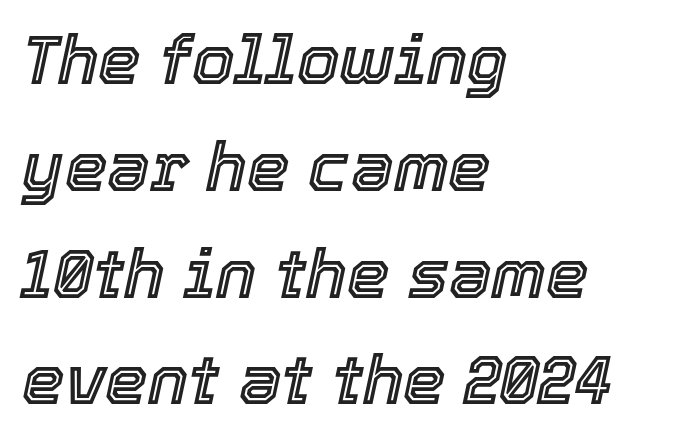
Varying glyph widths throughout — classic text-font behaviour. A clean baseline with only descenders dipping below it. Posture: slanted. Caption: standard tracking, unaltered.
